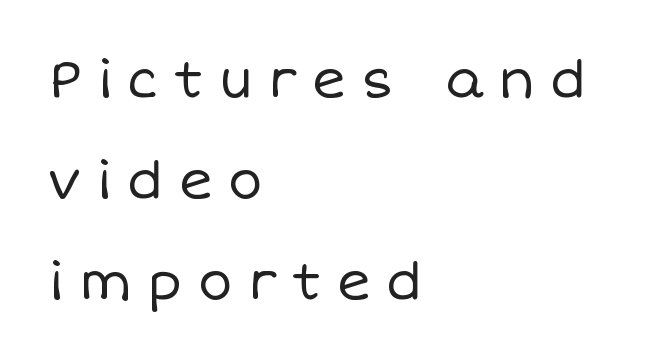
No extra ink here — the face is not bold. Check under the words: just untouched page. Ordinary non-slanted type is in use. The vertical gap from one line to the next is large.
